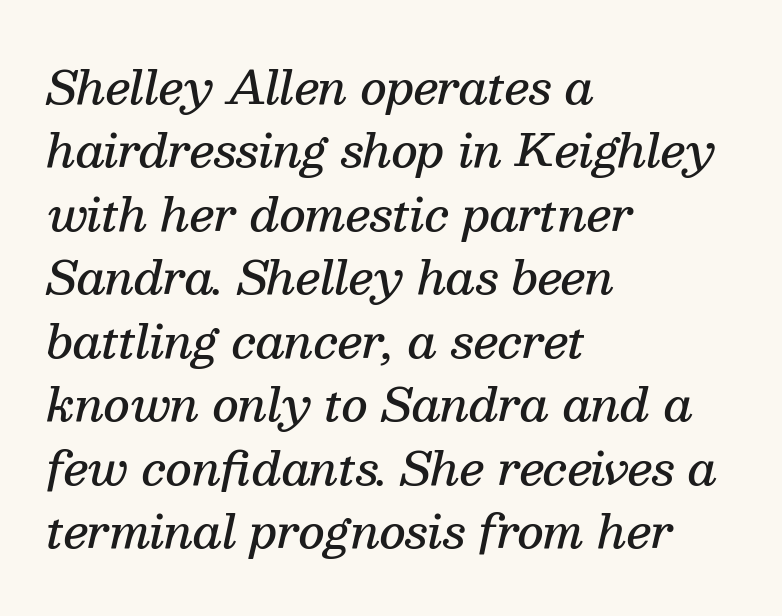
{"serif": "yes", "italic": "yes", "lean": "right", "slant_degrees": 13, "bold": "semi", "weight": "semibold", "width": "normal", "stroke_contrast": "medium", "x_height": "medium", "monospaced": "no", "underline": "no", "align": "left", "line_spacing": "normal", "line_spacing_ratio": 1.41, "letter_spacing": "normal", "letter_spacing_em": 0.0, "glyph_px": 45}
